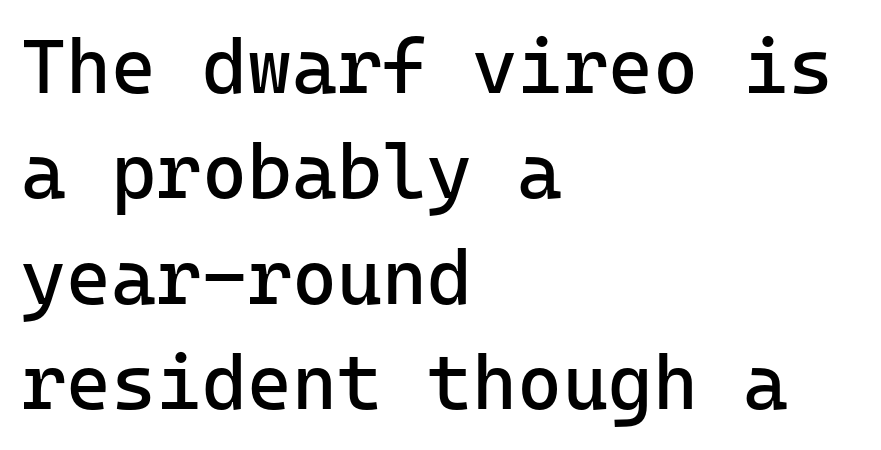
The space between consecutive lines is moderate. The typesetter chose a ragged-right arrangement here. Serif or sans? Sans — the stroke terminals are bare. Here the glyphs are tracked normally, forming tight word shapes.
